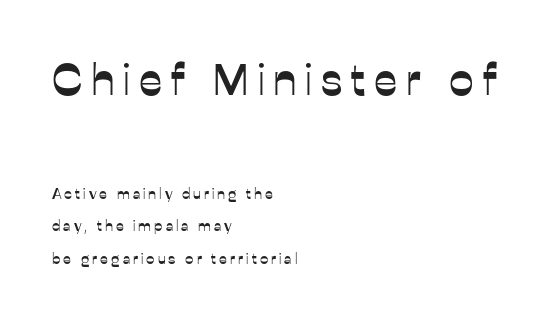
{"serif": "no", "italic": "no", "width": "normal", "stroke_contrast": "low", "x_height": "medium", "monospaced": "no", "underline": "no", "align": "left", "line_spacing": "loose", "line_spacing_ratio": 2.19, "letter_spacing": "wide", "letter_spacing_em": 0.2, "larger_block": "first", "size_ratio": 2.93, "glyph_px": 44}
